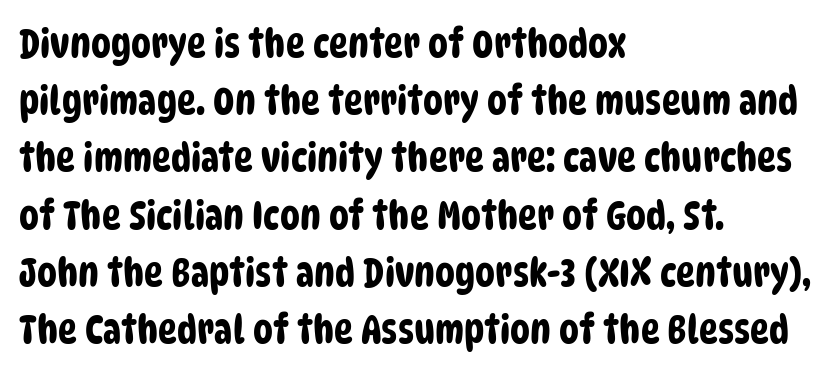
Q: Is the typeface a serif or a sans-serif typeface? A: Sans-serif.
Q: Is the text underlined? A: No.
Q: How is the paragraph aligned? A: Left-aligned.
Q: Is the spacing between letters normal or unusually wide? A: Normal.
Q: Is the spacing between lines tight, normal or loose? A: Normal.
Q: Width (condensed, normal, or wide)? A: Condensed.
Q: Stroke contrast? A: Low.
Q: x-height? A: Large.
Q: Monospaced? A: No.
